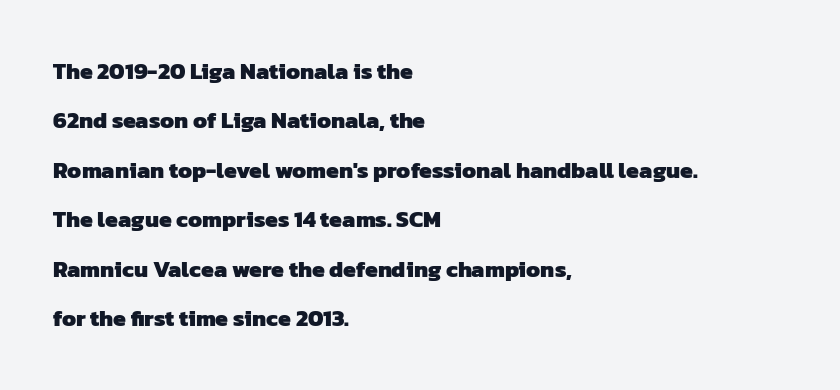
Students, note that the glyphs here touch the page at normal intervals. Short and long lines alike share a common starting point at left. The lines are spread far apart with generous leading. In terms of weight, the rendering is a true, heavy bold.
